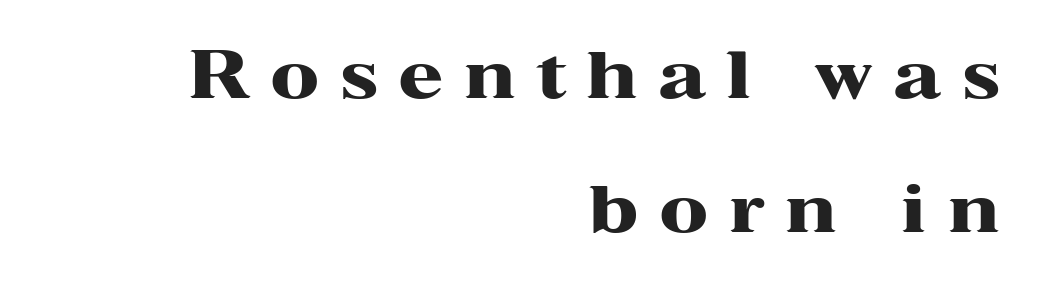
Is there any slant? The stems are plumb. Compared with an ordinary text face, these strokes are far heavier — a full bold. The type family on display is of the serif kind. All the whitespace from short lines collects on the left. The line texture is sparse and dotted thanks to wide tracking. These lines stand farther apart than default settings would place them.
